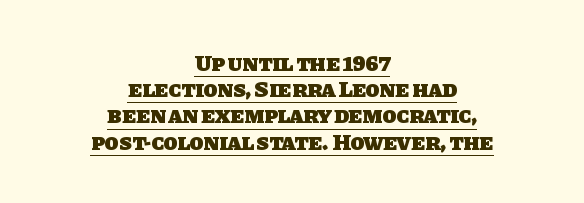
{"bold": "yes", "underline": "yes", "align": "center", "line_spacing": "tight", "line_spacing_ratio": 1.14, "letter_spacing": "normal", "letter_spacing_em": 0.0, "glyph_px": 23}
